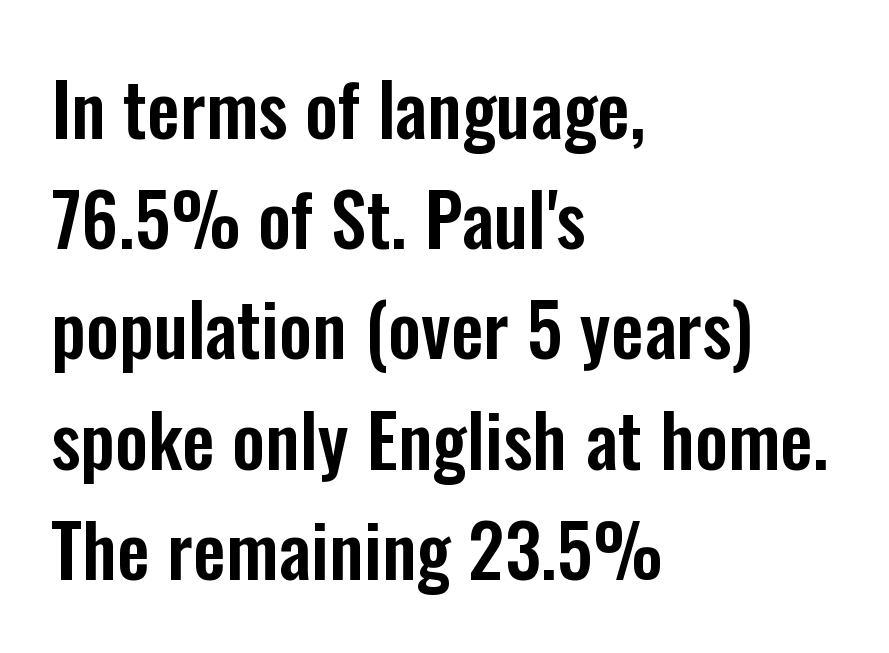
{"serif": "no", "italic": "no", "width": "condensed", "stroke_contrast": "low", "x_height": "medium", "monospaced": "no", "underline": "no", "align": "left", "line_spacing": "normal", "line_spacing_ratio": 1.51, "letter_spacing": "normal", "letter_spacing_em": 0.0, "glyph_px": 73}
